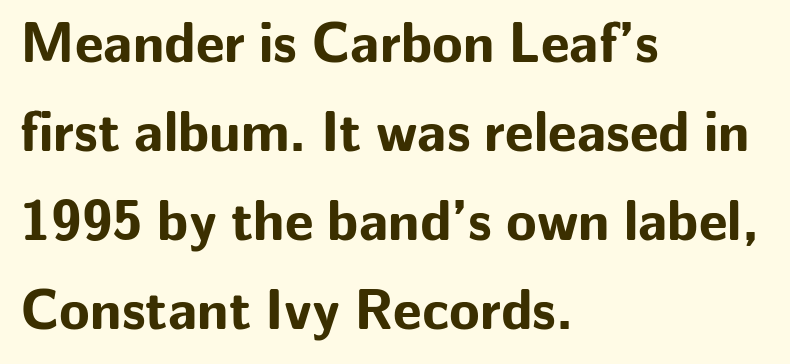
The image shows 56 px bold sans-serif type, upright; set left-aligned, normal line spacing (1.59x), normal letter spacing, not underlined; low stroke contrast and a medium x-height.
